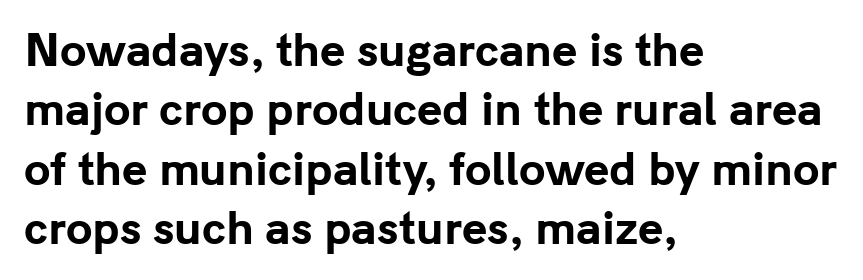
Letter spacing: default. Ascenders rise straight up at ninety degrees. Regarding leading, the lines here are spaced in the standard way. Here the designer chose a conventional face with non-uniform glyph widths. Nobody drew a line under any word here. A classic flush-left, rag-right setting is used for this passage.
